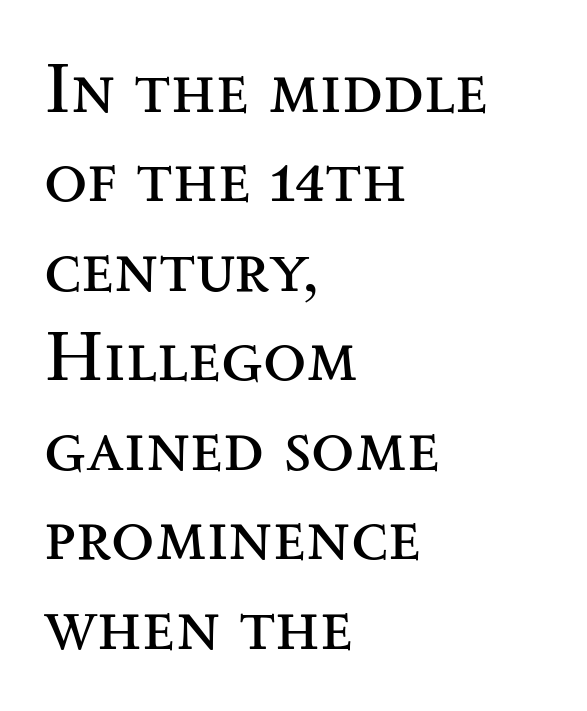
{"serif": "yes", "italic": "no", "bold": "no", "weight": "regular", "width": "wide", "stroke_contrast": "medium", "x_height": "small", "monospaced": "no", "underline": "no", "align": "left", "line_spacing": "normal", "line_spacing_ratio": 1.26, "letter_spacing": "normal", "letter_spacing_em": 0.0, "glyph_px": 71}
